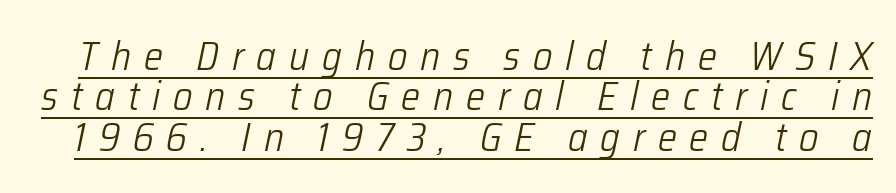
This rendering features underlined lettering. Compared with ordinary roman type, these characters are visibly tilted. Between one letter and the next there's a generous, obvious gap. The face used here is proportionally spaced, like ordinary book or web type. Heaviness? Minimal to ordinary, like unemphasized prose.
